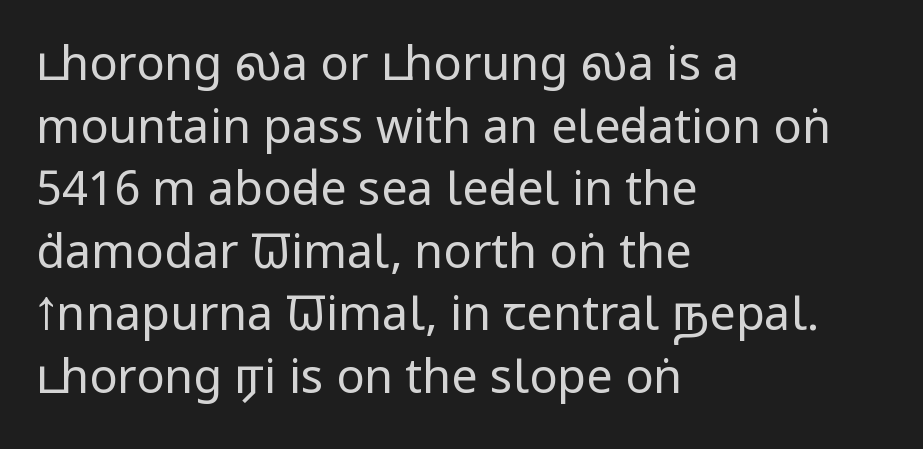
The image shows 47 px regular-weight, condensed sans-serif type, upright; set left-aligned, normal line spacing (1.33x), normal letter spacing, not underlined; low stroke contrast and a large x-height.
